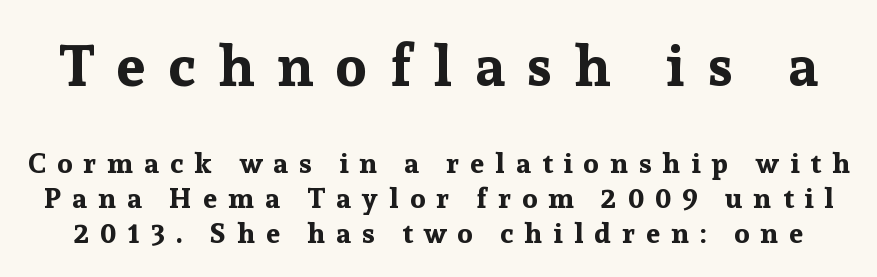
The letters are bold, with thick, heavy strokes. The typography opts for an upright posture over an oblique one. Check the space under the baseline: it is left empty. These lines are composed in type with serifs.
